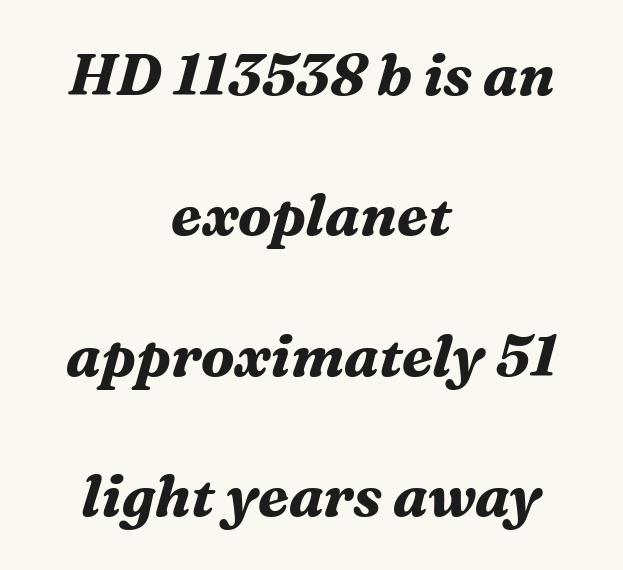
{"serif": "yes", "italic": "yes", "lean": "right", "slant_degrees": 16, "bold": "yes", "weight": "bold", "width": "normal", "stroke_contrast": "medium", "x_height": "medium", "monospaced": "no", "underline": "no", "align": "center", "line_spacing": "loose", "line_spacing_ratio": 2.42, "letter_spacing": "normal", "letter_spacing_em": 0.0, "glyph_px": 58}
